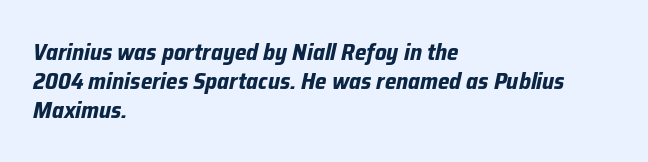
The passage shown is emphatically bold. The space directly below the letters is spotless. Spacing between characters is what you'd get straight out of the box. Successive baselines arrive at the customary interval. Alignment: flush left.
